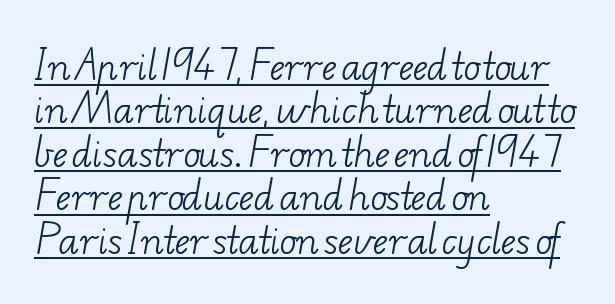
{"serif": "yes", "bold": "no", "weight": "light", "width": "wide", "stroke_contrast": "low", "x_height": "small", "monospaced": "no", "underline": "yes", "align": "left", "line_spacing_ratio": 1.24, "letter_spacing": "normal", "letter_spacing_em": 0.0, "glyph_px": 35}
